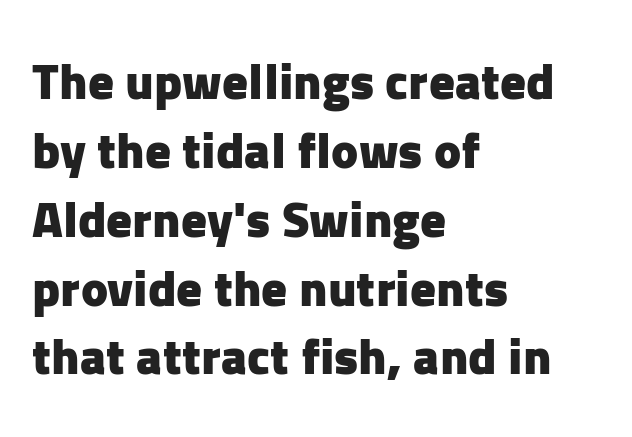
{"serif": "no", "italic": "no", "bold": "yes", "weight": "heavy", "width": "normal", "stroke_contrast": "low", "x_height": "medium", "monospaced": "no", "underline": "no", "align": "left", "line_spacing": "normal", "line_spacing_ratio": 1.35, "letter_spacing": "normal", "letter_spacing_em": 0.0, "glyph_px": 51}
